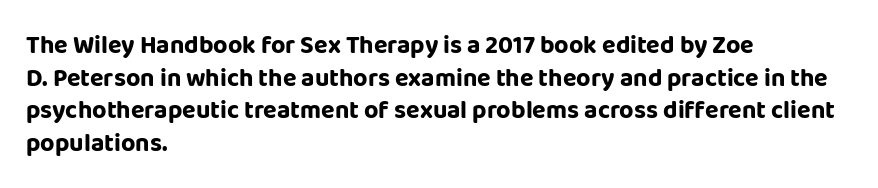
Q: Is the text bold? A: Yes.
Q: Is the text italic (slanted)? A: No, it is upright.
Q: Is the text underlined? A: No.
Q: How is the paragraph aligned? A: Left-aligned.
Q: Is the spacing between letters normal or unusually wide? A: Normal.
Q: Is the spacing between lines tight, normal or loose? A: Normal.
